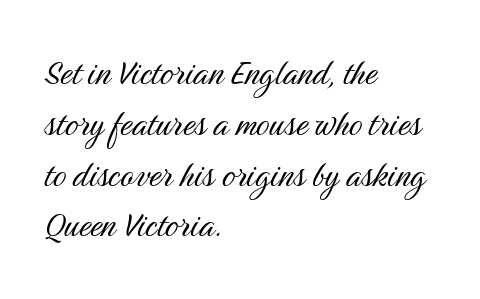
Weight: not bold — regular or lighter. The zone under the glyphs is completely vacant. Left-aligned paragraph, ragged on the right. Varying glyph widths throughout — classic text-font behaviour.
